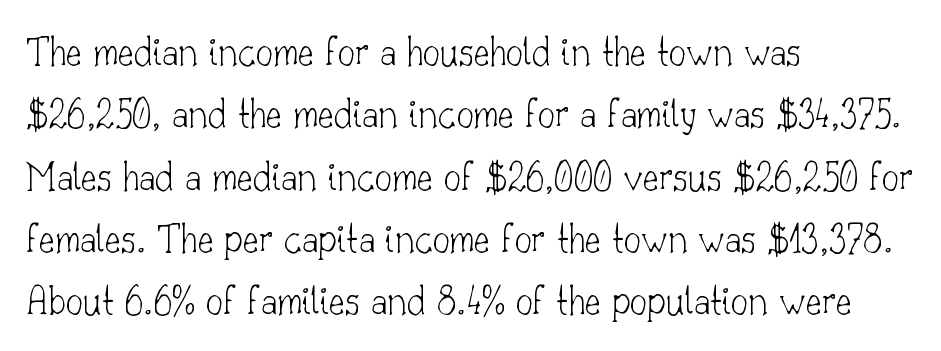
Q: Is the text bold? A: No.
Q: Is the text italic (slanted)? A: No, it is upright.
Q: Is the typeface a serif or a sans-serif typeface? A: Serif.
Q: Is the text underlined? A: No.
Q: How is the paragraph aligned? A: Left-aligned.
Q: Is the spacing between letters normal or unusually wide? A: Normal.
Q: Is the spacing between lines tight, normal or loose? A: Normal.
Q: Width (condensed, normal, or wide)? A: Normal.
Q: Stroke contrast? A: Low.
Q: x-height? A: Small.
Q: Monospaced? A: No.
